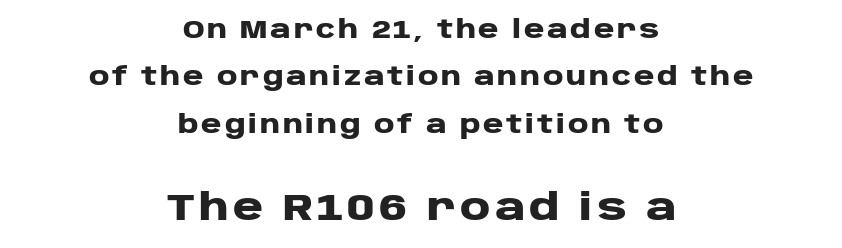
Honestly, there is no underline to notice here at all. Letterform terminals end flat and unadorned throughout the passage. The text block is weighted toward neither margin, spreading evenly from the middle. The space between consecutive lines is lavish.
